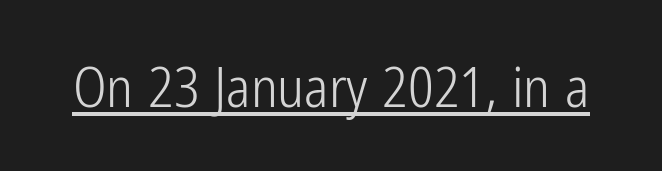
Each word holds together tightly as a unit, with standard inter-letter gaps. The letters look calm and open, with moderate or lighter stems. Tall strokes in this sample are plumb rather than angled. Spacing verdict: proportional, widths tailored to each character. Emphasis is given by a line drawn under the lettering. This sample uses a sans-serif face.
